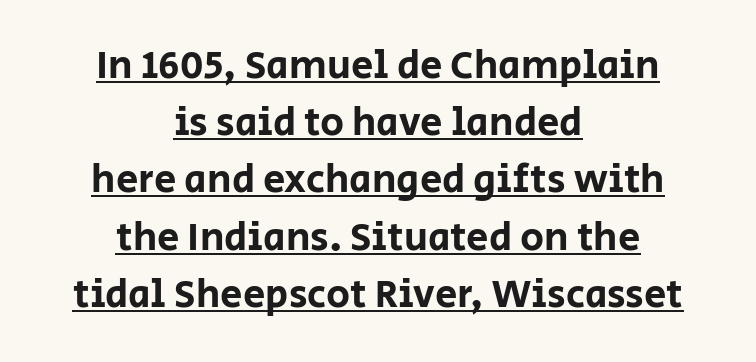
Q: Is the text italic (slanted)? A: No, it is upright.
Q: Is the typeface a serif or a sans-serif typeface? A: Sans-serif.
Q: Is the text underlined? A: Yes.
Q: How is the paragraph aligned? A: Centered.
Q: Is the spacing between letters normal or unusually wide? A: Normal.
Q: Is the spacing between lines tight, normal or loose? A: Normal.
Q: Width (condensed, normal, or wide)? A: Normal.
Q: Stroke contrast? A: Low.
Q: x-height? A: Large.
Q: Monospaced? A: No.
